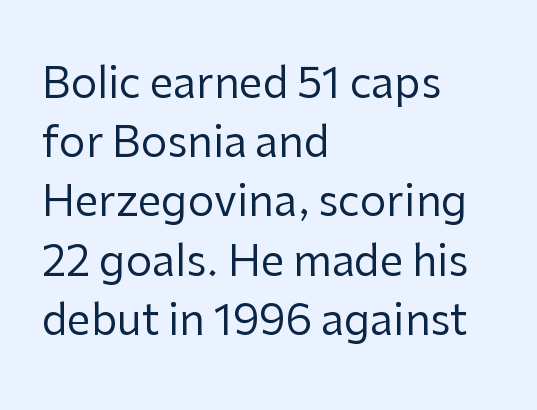
{"serif": "no", "italic": "no", "bold": "no", "weight": "regular", "width": "normal", "stroke_contrast": "low", "x_height": "medium", "monospaced": "no", "underline": "no", "align": "left", "line_spacing": "normal", "line_spacing_ratio": 1.41, "letter_spacing": "normal", "letter_spacing_em": 0.0, "glyph_px": 42}
